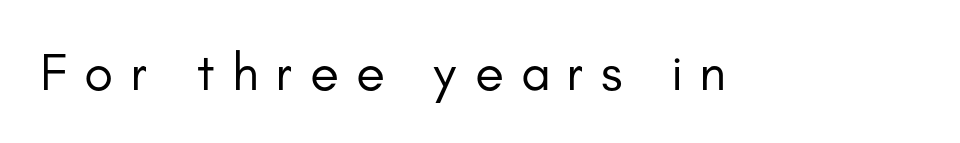
The image shows 53 px regular-weight sans-serif type, upright; set unusually wide letter spacing (+0.32 em), not underlined; low stroke contrast and a small x-height.
